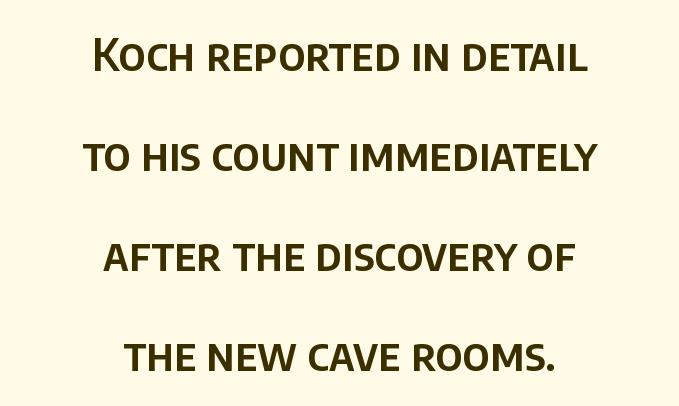
Q: Is the text italic (slanted)? A: No, it is upright.
Q: Is the typeface a serif or a sans-serif typeface? A: Sans-serif.
Q: Is the text underlined? A: No.
Q: How is the paragraph aligned? A: Centered.
Q: Is the spacing between letters normal or unusually wide? A: Normal.
Q: Is the spacing between lines tight, normal or loose? A: Loose.
Q: Width (condensed, normal, or wide)? A: Normal.
Q: Stroke contrast? A: Low.
Q: x-height? A: Large.
Q: Monospaced? A: No.
